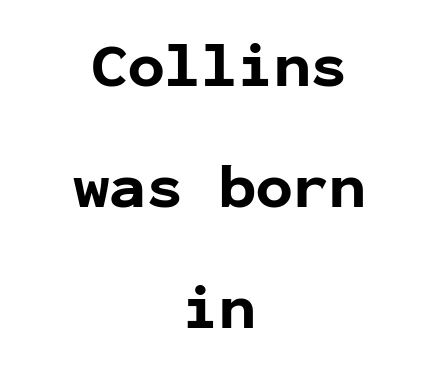
Short note: letters normally spaced. The type sits square on the baseline with zero lean. Has an underline been added? It has not. Summary of vertical rhythm: relaxed, with wide interline spacing. The face used here is monospaced, like something from a code editor.
